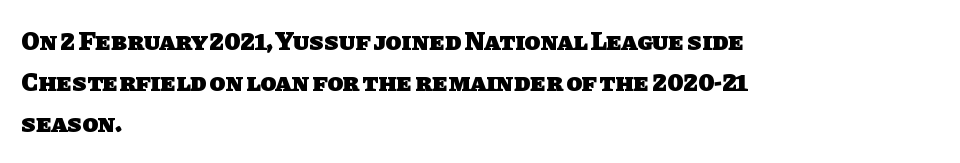
The image shows 26 px bold type; set left-aligned, normal line spacing (1.58x), normal letter spacing, not underlined.
